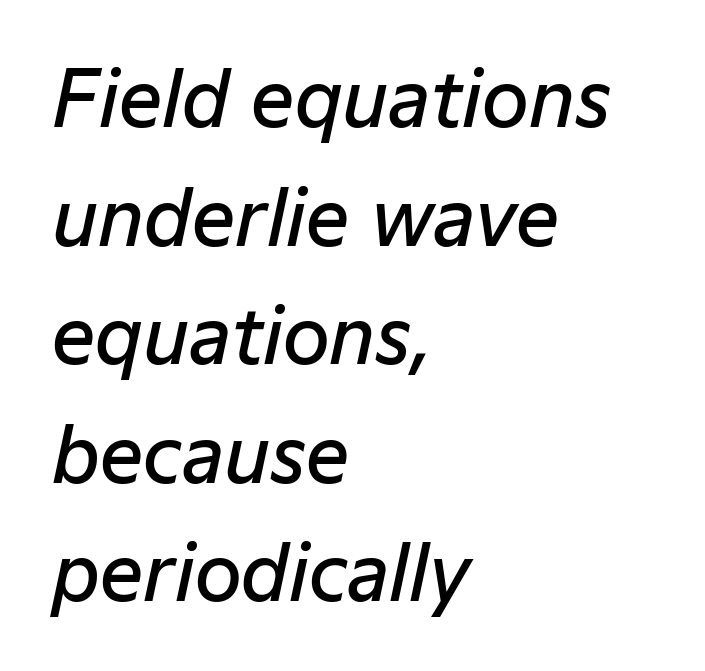
Q: Is the text bold? A: Semi-bold.
Q: Is the text italic (slanted)? A: Yes, it leans right by about 12 degrees.
Q: Is the text underlined? A: No.
Q: How is the paragraph aligned? A: Left-aligned.
Q: Is the spacing between letters normal or unusually wide? A: Normal.
Q: Is the spacing between lines tight, normal or loose? A: Normal.
Q: Width (condensed, normal, or wide)? A: Normal.
Q: Stroke contrast? A: Low.
Q: x-height? A: Medium.
Q: Monospaced? A: No.
